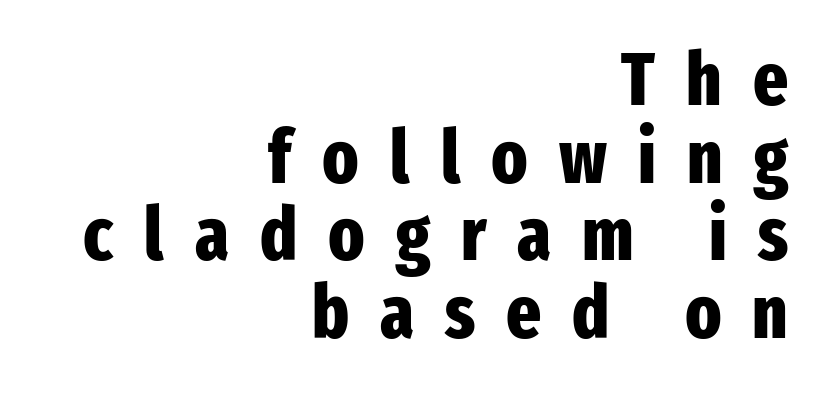
Inter-character spacing is expanded well beyond the font's built-in metrics. The letters advance in unequal steps, a hallmark of proportional type. How heavy is the stroke? Heavy — this is a bold. Decoration check: the copy has no underline. What kind of face is this? One without serifs — a sans. Line ends are locked; line starts wander.
